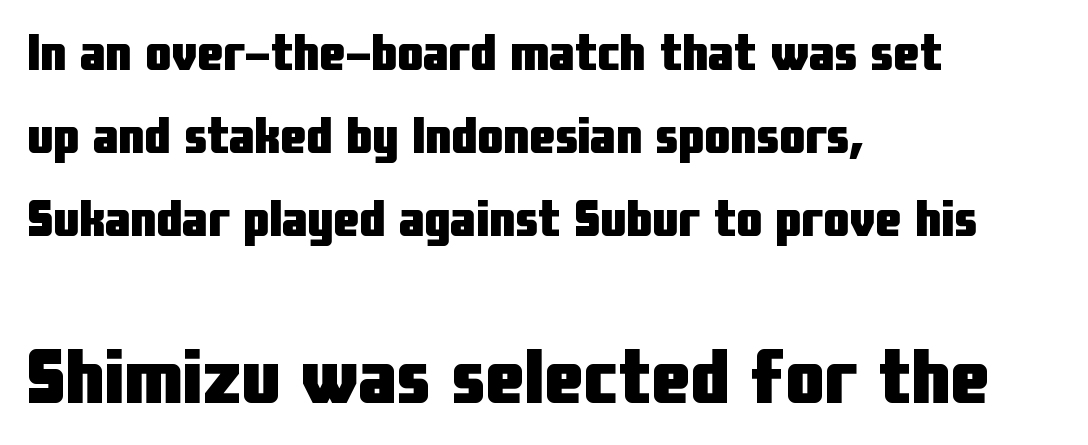
Here the designer chose a conventional face with non-uniform glyph widths. The words here are not underlined. The emphasis by scale lands on block number two, below. Notice how descenders clear the ascenders below comfortably — that's standard leading. Typesetter's note: full bold, strokes at maximum text heaviness.
